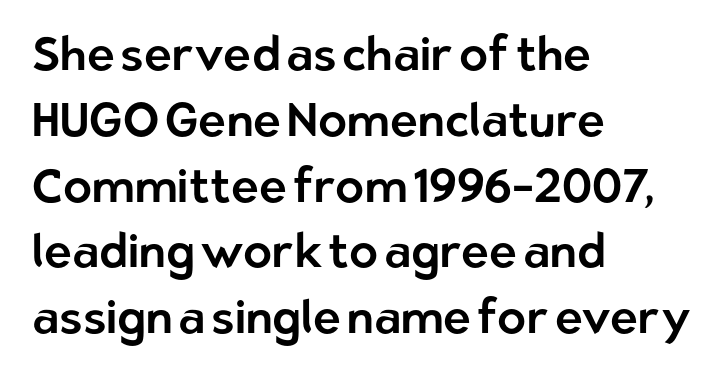
Q: Is the text italic (slanted)? A: No, it is upright.
Q: Is the typeface a serif or a sans-serif typeface? A: Sans-serif.
Q: Is the text underlined? A: No.
Q: How is the paragraph aligned? A: Left-aligned.
Q: Is the spacing between letters normal or unusually wide? A: Normal.
Q: Is the spacing between lines tight, normal or loose? A: Normal.
Q: Width (condensed, normal, or wide)? A: Normal.
Q: Stroke contrast? A: Low.
Q: x-height? A: Medium.
Q: Monospaced? A: No.
